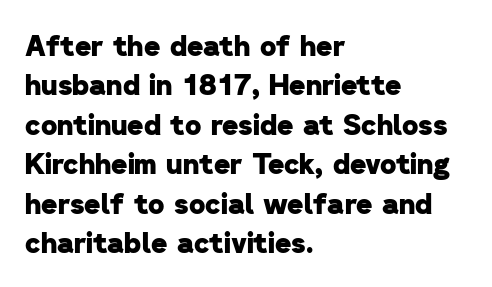
{"serif": "no", "bold": "yes", "weight": "heavy", "width": "normal", "stroke_contrast": "low", "x_height": "medium", "monospaced": "no", "underline": "no", "align": "left", "line_spacing": "normal", "line_spacing_ratio": 1.41, "letter_spacing": "normal", "letter_spacing_em": 0.0, "glyph_px": 28}
